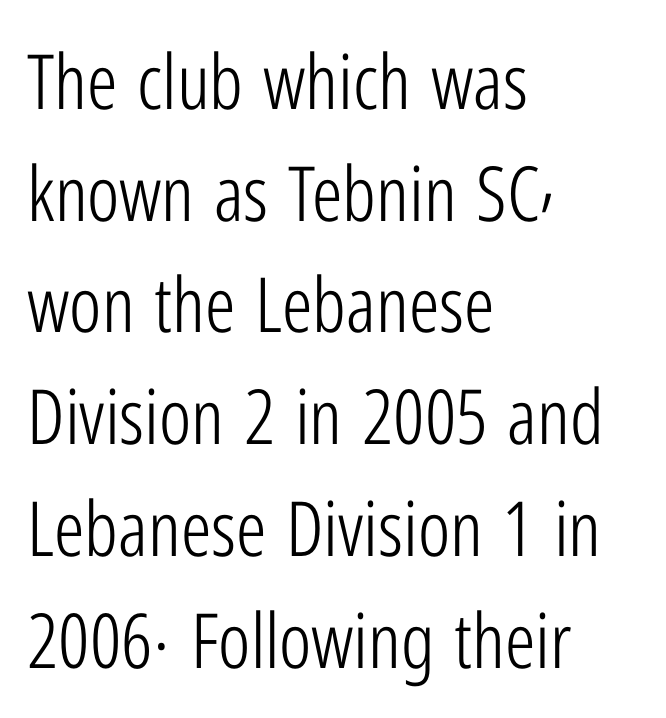
The image shows 76 px light, condensed sans-serif type, upright; set left-aligned, normal line spacing (1.47x), normal letter spacing, not underlined; low stroke contrast and a medium x-height.
